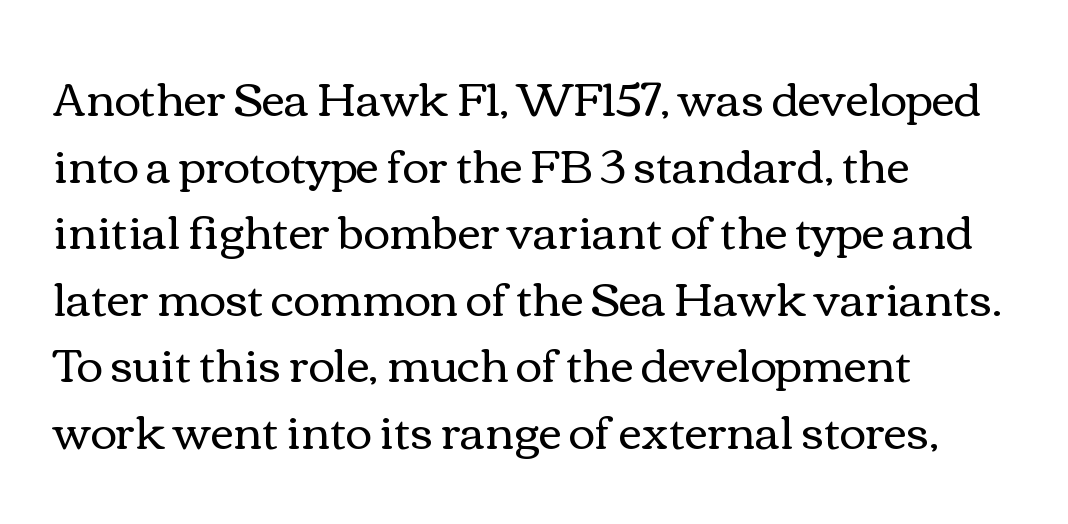
The image shows 45 px regular-weight, wide type, upright; set left-aligned, normal line spacing (1.48x), normal letter spacing, not underlined; a medium x-height.
